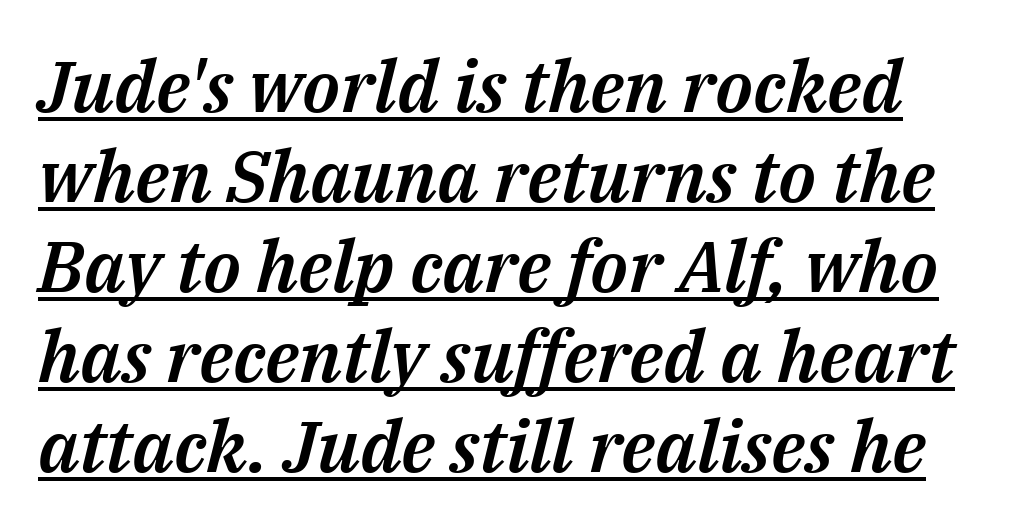
The image shows 72 px text type, italic (leaning right); set normal line spacing (1.25x), normal letter spacing, underlined; medium stroke contrast and a medium x-height.
